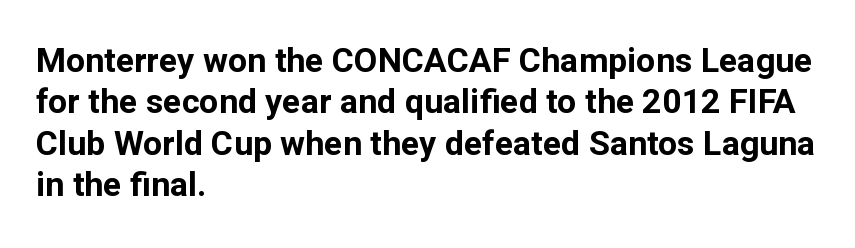
{"serif": "no", "italic": "no", "bold": "yes", "weight": "bold", "width": "normal", "stroke_contrast": "low", "x_height": "medium", "monospaced": "no", "underline": "no", "align": "left", "line_spacing_ratio": 1.22, "letter_spacing": "normal", "letter_spacing_em": 0.0, "glyph_px": 34}
